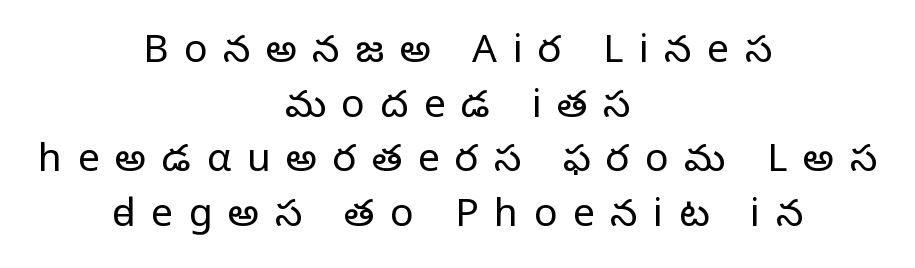
Serif or sans? Serif — the stroke terminals have little feet. In terms of posture, this sample is upright. Counters stay open thanks to moderate or lighter strokes. These lines have a slow, spaced-out rhythm from letter to letter.
